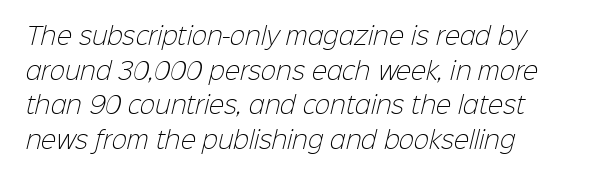
Q: Is the text bold? A: No.
Q: Is the text underlined? A: No.
Q: Is the spacing between letters normal or unusually wide? A: Normal.
Q: Is the spacing between lines tight, normal or loose? A: Normal.
